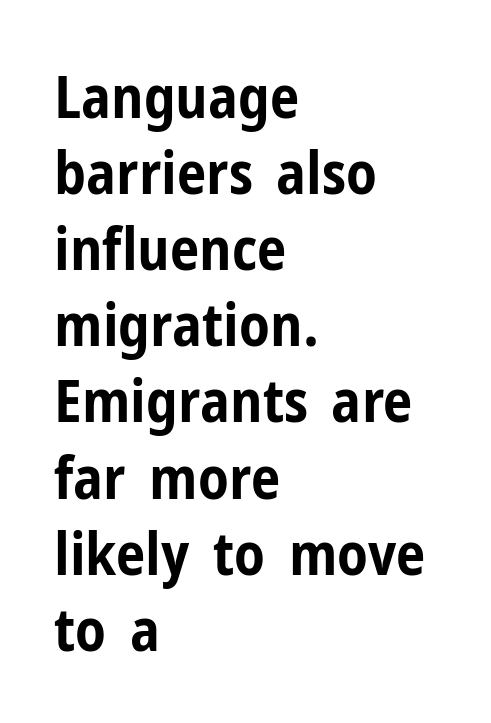
{"serif": "no", "italic": "no", "bold": "yes", "weight": "bold", "width": "condensed", "stroke_contrast": "low", "x_height": "medium", "monospaced": "no", "underline": "no", "align": "left", "line_spacing": "normal", "line_spacing_ratio": 1.29, "letter_spacing": "normal", "letter_spacing_em": 0.0, "glyph_px": 59}
